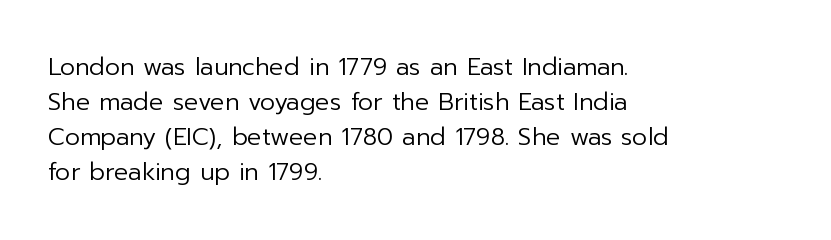
{"italic": "no", "bold": "no", "underline": "no", "align": "left", "line_spacing": "normal", "line_spacing_ratio": 1.46, "letter_spacing": "normal", "letter_spacing_em": 0.0, "glyph_px": 24}
